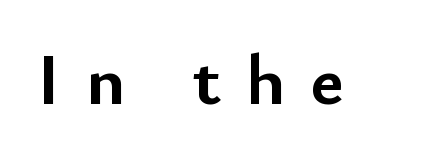
Q: Is the text bold? A: Yes.
Q: Is the text italic (slanted)? A: No, it is upright.
Q: Is the typeface a serif or a sans-serif typeface? A: Sans-serif.
Q: Is the text underlined? A: No.
Q: Is the spacing between letters normal or unusually wide? A: Unusually wide.
Q: Width (condensed, normal, or wide)? A: Normal.
Q: Stroke contrast? A: Low.
Q: x-height? A: Small.
Q: Monospaced? A: No.
